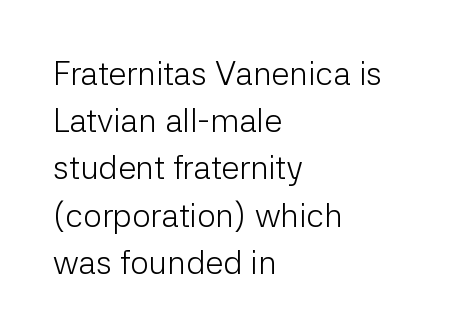
Q: Is the text bold? A: No.
Q: Is the text italic (slanted)? A: No, it is upright.
Q: Is the typeface a serif or a sans-serif typeface? A: Sans-serif.
Q: Is the text underlined? A: No.
Q: How is the paragraph aligned? A: Left-aligned.
Q: Is the spacing between letters normal or unusually wide? A: Normal.
Q: Is the spacing between lines tight, normal or loose? A: Normal.
Q: Width (condensed, normal, or wide)? A: Normal.
Q: Stroke contrast? A: Low.
Q: x-height? A: Medium.
Q: Monospaced? A: No.
